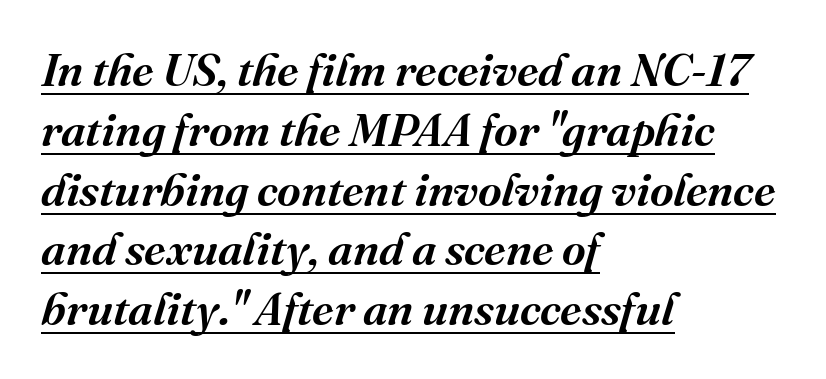
{"serif": "yes", "italic": "yes", "lean": "right", "slant_degrees": 16, "width": "normal", "stroke_contrast": "medium", "x_height": "medium", "monospaced": "no", "underline": "yes", "align": "left", "line_spacing": "normal", "line_spacing_ratio": 1.3, "letter_spacing": "normal", "letter_spacing_em": 0.0, "glyph_px": 46}
